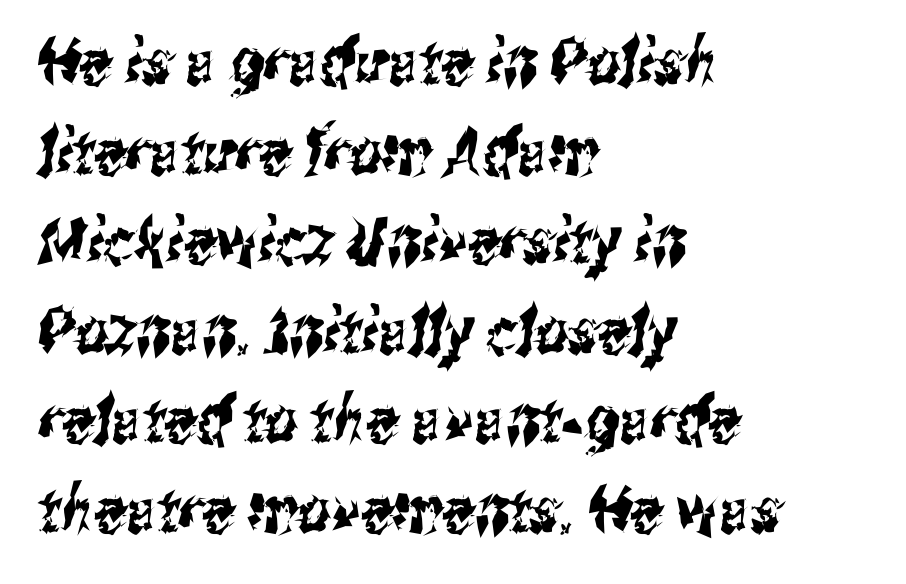
Spacing verdict: proportional, widths tailored to each character. Bare-footed words on every line. What stands out about the letter spacing? Nothing — it is the standard amount. Left-aligned paragraph, ragged on the right. Vertical spacing — default. Unlike a traditional serif, this face leaves its strokes unadorned.
